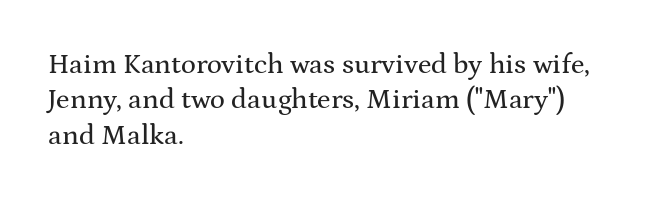
Q: Is the text italic (slanted)? A: No, it is upright.
Q: Is the typeface a serif or a sans-serif typeface? A: Serif.
Q: Is the text underlined? A: No.
Q: How is the paragraph aligned? A: Left-aligned.
Q: Is the spacing between letters normal or unusually wide? A: Normal.
Q: Is the spacing between lines tight, normal or loose? A: Normal.
Q: Width (condensed, normal, or wide)? A: Wide.
Q: Stroke contrast? A: Medium.
Q: x-height? A: Medium.
Q: Monospaced? A: No.
